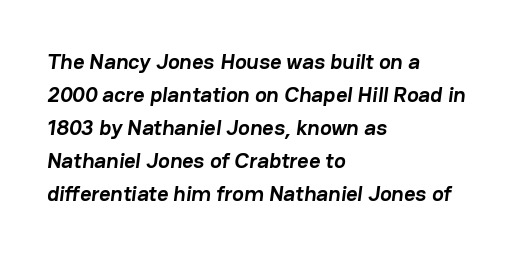
The words here are not underlined. The gaps between neighbouring characters are ordinary and unremarkable. The strokes are fattened all the way to bold. Summary of vertical rhythm: regular, with standard interline spacing. The paragraph has a hard left edge and a soft right edge.
